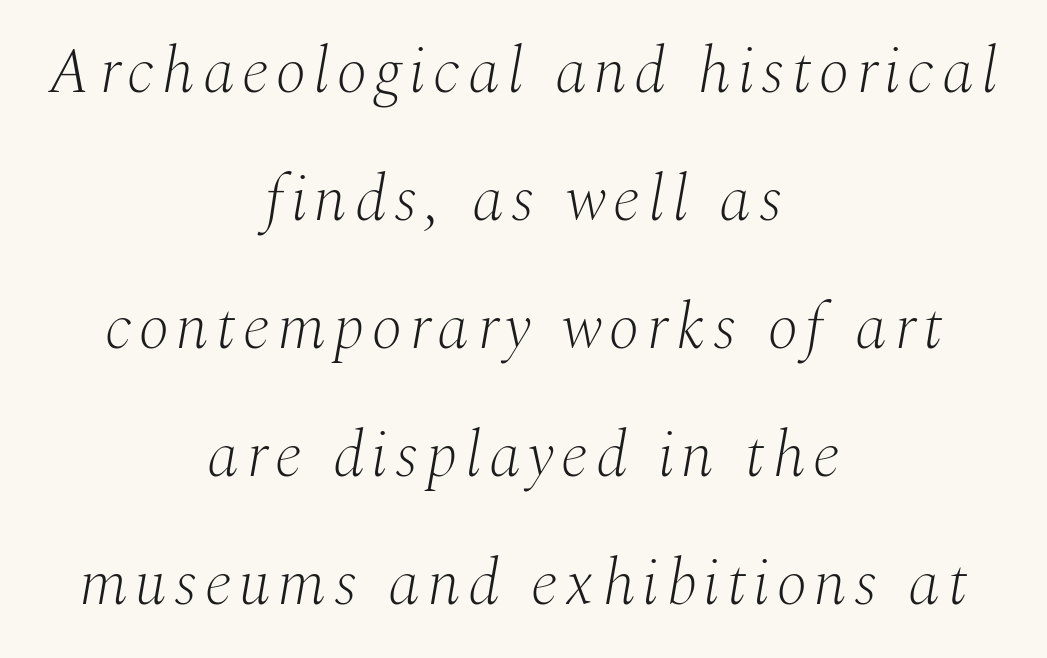
The strokes carry an ordinary text weight at most. The baseline area is clear. Observe the lean: these are italic letterforms. Vertically, the passage feels expansive, rows floating well apart. You can tell from the footed stems that serif type was used.
